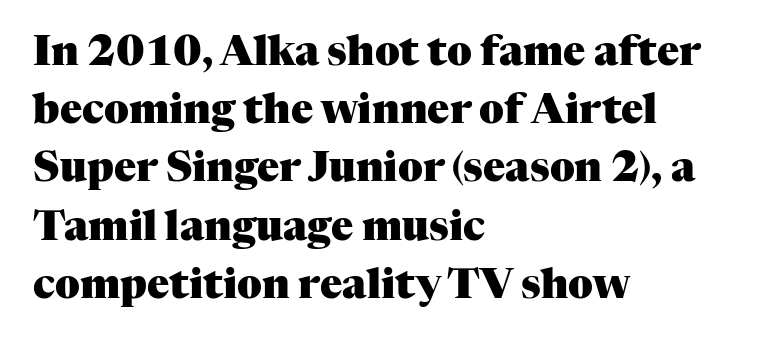
The image shows 41 px heavy serif type, upright; set left-aligned, normal line spacing (1.42x), normal letter spacing, not underlined; medium stroke contrast and a medium x-height.
